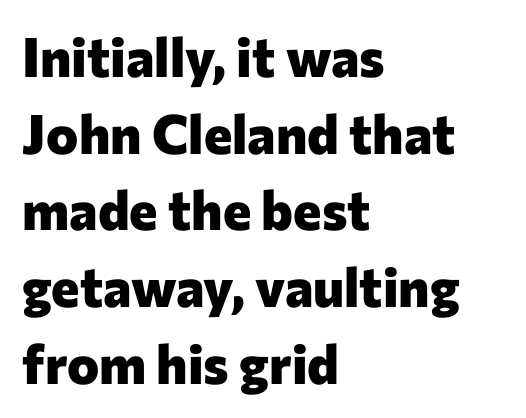
The image shows 54 px heavy sans-serif type, upright; set left-aligned, normal line spacing (1.42x), normal letter spacing, not underlined; low stroke contrast and a medium x-height.
